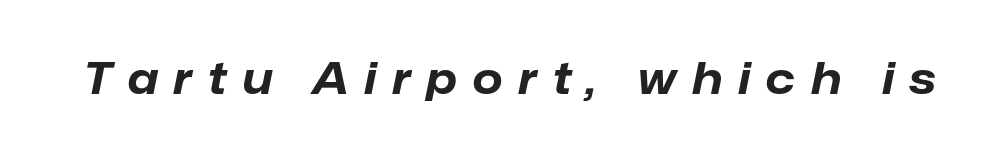
{"italic": "yes", "lean": "right", "slant_degrees": 12, "bold": "yes", "weight": "bold", "width": "normal", "stroke_contrast": "low", "x_height": "medium", "monospaced": "no", "underline": "no", "letter_spacing": "wide", "letter_spacing_em": 0.37, "glyph_px": 43}
